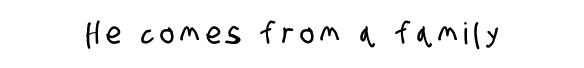
Q: Is the typeface a serif or a sans-serif typeface? A: Sans-serif.
Q: Is the text underlined? A: No.
Q: Is the spacing between letters normal or unusually wide? A: Unusually wide.
Q: Width (condensed, normal, or wide)? A: Condensed.
Q: Stroke contrast? A: Low.
Q: x-height? A: Large.
Q: Monospaced? A: No.
